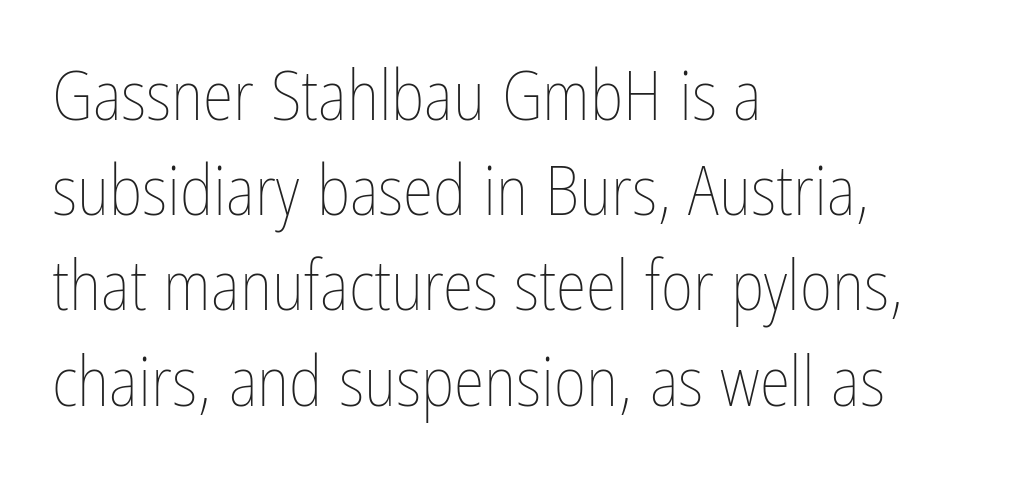
Q: Is the text bold? A: No.
Q: Is the text italic (slanted)? A: No, it is upright.
Q: Is the text underlined? A: No.
Q: How is the paragraph aligned? A: Left-aligned.
Q: Is the spacing between letters normal or unusually wide? A: Normal.
Q: Is the spacing between lines tight, normal or loose? A: Normal.
Q: Width (condensed, normal, or wide)? A: Condensed.
Q: Stroke contrast? A: Low.
Q: x-height? A: Medium.
Q: Monospaced? A: No.
